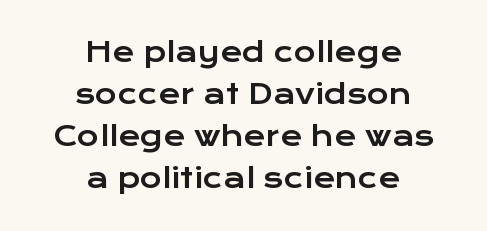
A typesetter would call this leading conventional body-copy spacing. A typesetter would call this zero additional tracking. Check the space under the baseline: it is left empty. The passage is arranged like a title page — every line centered. Every character sits straight up, as roman type does.
